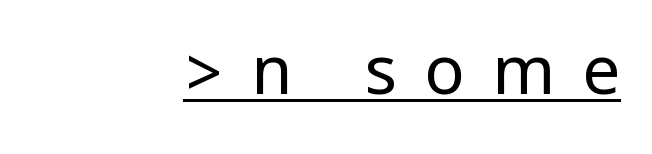
{"serif": "no", "italic": "no", "bold": "no", "weight": "regular", "width": "condensed", "stroke_contrast": "low", "underline": "yes", "align": "right", "letter_spacing": "wide", "letter_spacing_em": 0.41, "glyph_px": 67}
